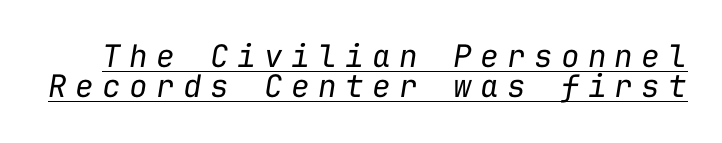
Q: Is the text bold? A: No.
Q: Is the text italic (slanted)? A: Yes, it leans right by about 9 degrees.
Q: Is the text underlined? A: Yes.
Q: Is the spacing between letters normal or unusually wide? A: Unusually wide.
Q: Is the spacing between lines tight, normal or loose? A: Tight.
Q: Width (condensed, normal, or wide)? A: Normal.
Q: Stroke contrast? A: Low.
Q: x-height? A: Medium.
Q: Monospaced? A: Yes.
